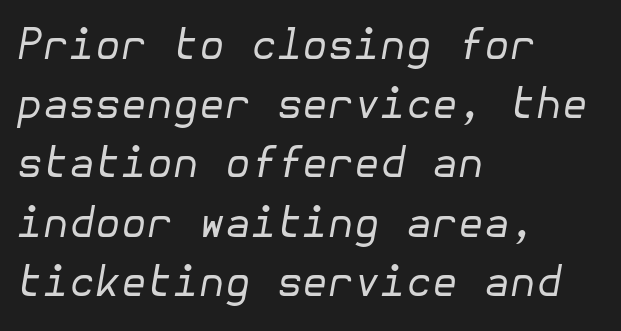
The image shows 42 px regular-weight type, italic (leaning right); set left-aligned, normal line spacing (1.41x), normal letter spacing, not underlined; low stroke contrast and a medium x-height.
